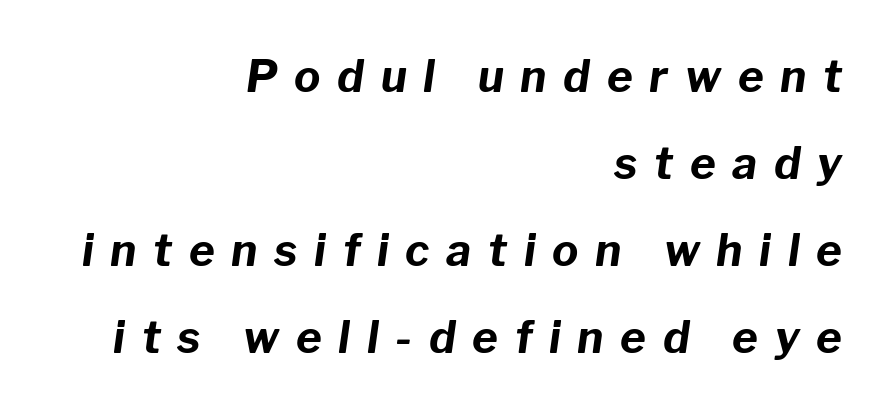
The image shows 44 px bold type, italic (leaning right); set right-aligned, loose line spacing (1.98x), unusually wide letter spacing (+0.38 em), not underlined; low stroke contrast and a medium x-height.
